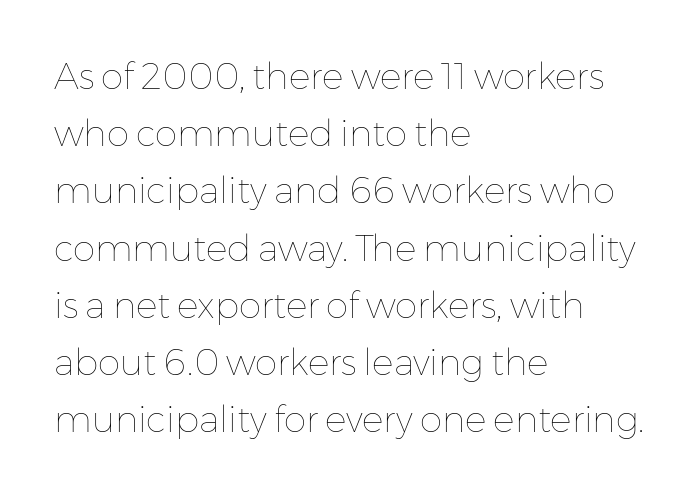
{"italic": "no", "bold": "no", "weight": "thin", "width": "normal", "stroke_contrast": "low", "x_height": "medium", "monospaced": "no", "underline": "no", "align": "left", "line_spacing": "normal", "line_spacing_ratio": 1.59, "letter_spacing": "normal", "letter_spacing_em": 0.0, "glyph_px": 36}
